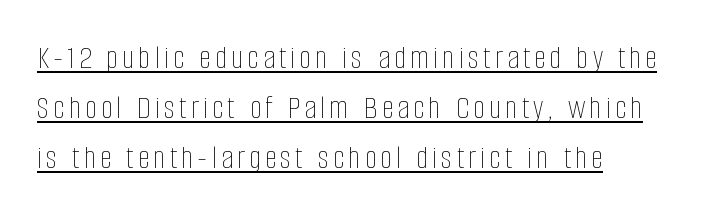
The image shows 34 px thin, condensed type, upright; set normal line spacing (1.47x), underlined; low stroke contrast and a large x-height.
